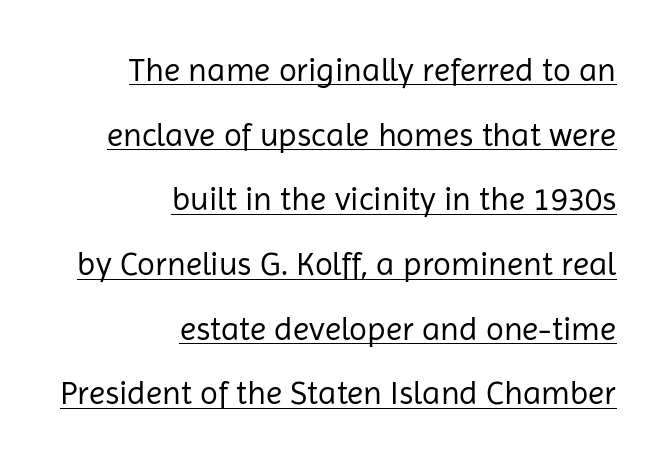
The image shows 33 px regular-weight sans-serif type, upright; set right-aligned, loose line spacing (1.96x), normal letter spacing, underlined; low stroke contrast and a medium x-height.
